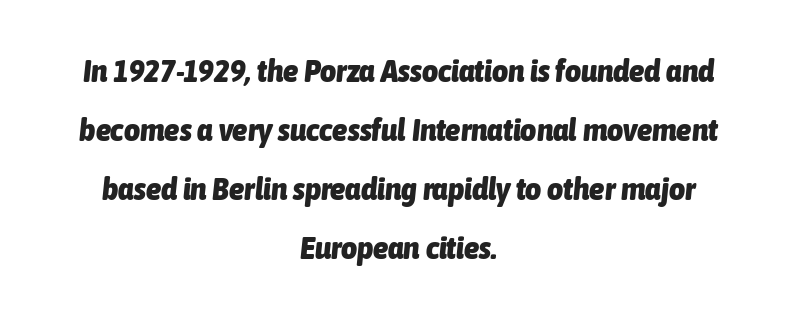
{"italic": "yes", "lean": "right", "slant_degrees": 6, "bold": "yes", "weight": "heavy", "width": "condensed", "stroke_contrast": "low", "x_height": "medium", "monospaced": "no", "underline": "no", "align": "center", "line_spacing": "loose", "line_spacing_ratio": 1.9, "letter_spacing": "normal", "letter_spacing_em": 0.0, "glyph_px": 31}
